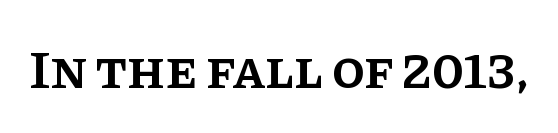
Q: Is the text bold? A: Semi-bold.
Q: Is the text italic (slanted)? A: No, it is upright.
Q: Is the typeface a serif or a sans-serif typeface? A: Serif.
Q: Is the text underlined? A: No.
Q: Is the spacing between letters normal or unusually wide? A: Normal.
Q: Width (condensed, normal, or wide)? A: Normal.
Q: Stroke contrast? A: Low.
Q: x-height? A: Large.
Q: Monospaced? A: No.
